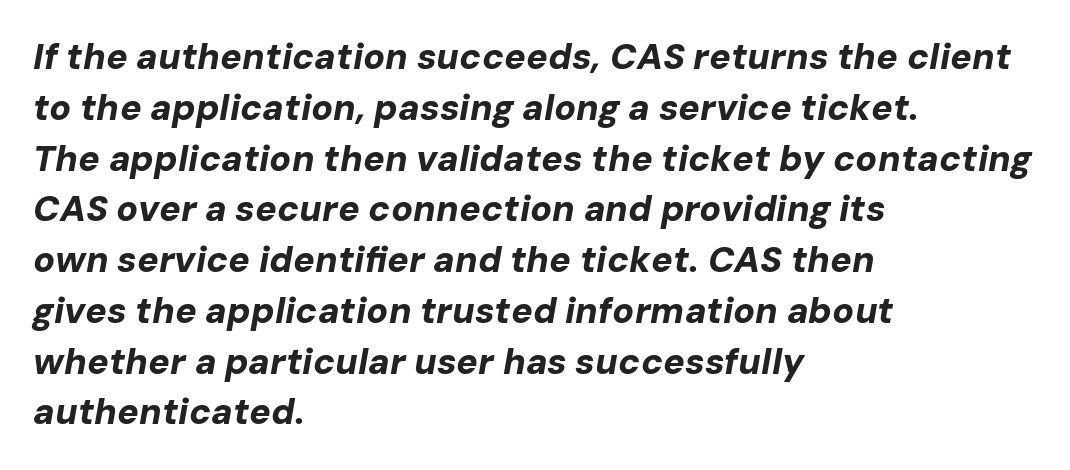
Q: Is the text bold? A: Yes.
Q: Is the text italic (slanted)? A: Yes, it leans right by about 10 degrees.
Q: Is the text underlined? A: No.
Q: How is the paragraph aligned? A: Left-aligned.
Q: Is the spacing between letters normal or unusually wide? A: Normal.
Q: Is the spacing between lines tight, normal or loose? A: Normal.
Q: Width (condensed, normal, or wide)? A: Normal.
Q: Stroke contrast? A: Low.
Q: x-height? A: Medium.
Q: Monospaced? A: No.
